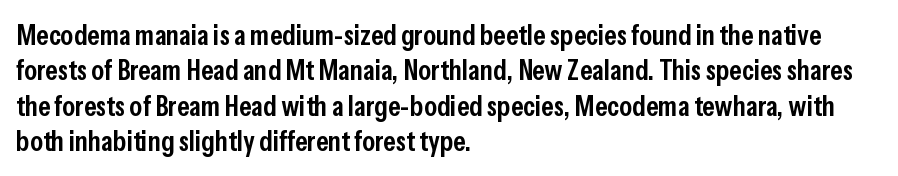
These lines stack with their left ends in a neat column. Words appear dense and cohesive because spacing is normal. Beneath every word, the page is bare. Ascenders rise straight up at ninety degrees.
